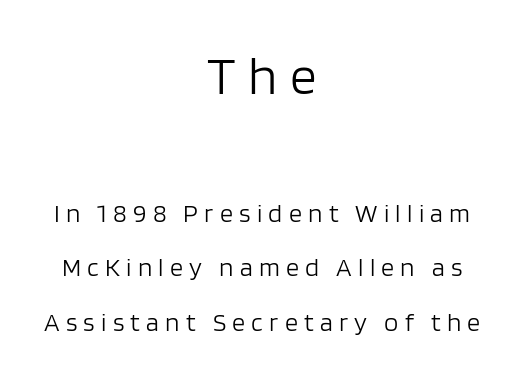
{"serif": "no", "italic": "no", "bold": "no", "weight": "light", "width": "normal", "stroke_contrast": "low", "x_height": "large", "monospaced": "no", "underline": "no", "align": "center", "line_spacing": "loose", "line_spacing_ratio": 2.1, "letter_spacing": "wide", "letter_spacing_em": 0.24, "larger_block": "first", "size_ratio": 2.04, "glyph_px": 53}
